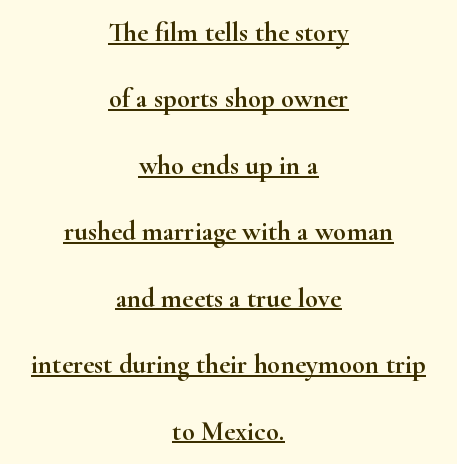
Q: Is the text italic (slanted)? A: No, it is upright.
Q: Is the text underlined? A: Yes.
Q: How is the paragraph aligned? A: Centered.
Q: Is the spacing between letters normal or unusually wide? A: Normal.
Q: Is the spacing between lines tight, normal or loose? A: Loose.
